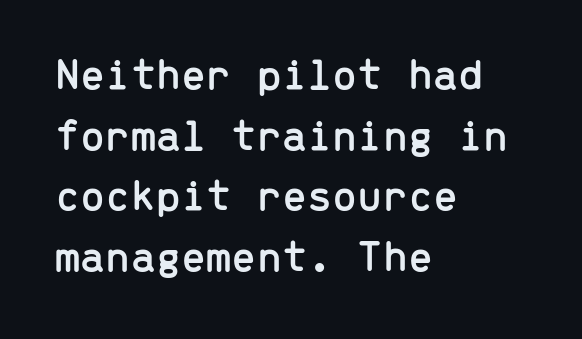
Q: Is the text italic (slanted)? A: No, it is upright.
Q: Is the typeface a serif or a sans-serif typeface? A: Sans-serif.
Q: Is the text underlined? A: No.
Q: How is the paragraph aligned? A: Left-aligned.
Q: Is the spacing between letters normal or unusually wide? A: Normal.
Q: Is the spacing between lines tight, normal or loose? A: Normal.
Q: Width (condensed, normal, or wide)? A: Normal.
Q: Stroke contrast? A: Low.
Q: x-height? A: Medium.
Q: Monospaced? A: Yes.
